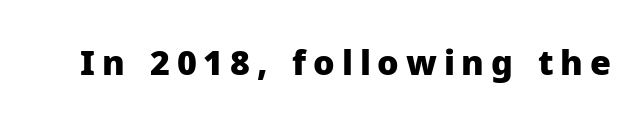
Q: Is the text bold? A: Yes.
Q: Is the text italic (slanted)? A: No, it is upright.
Q: Is the typeface a serif or a sans-serif typeface? A: Sans-serif.
Q: Is the text underlined? A: No.
Q: Is the spacing between letters normal or unusually wide? A: Unusually wide.
Q: Width (condensed, normal, or wide)? A: Normal.
Q: Stroke contrast? A: Low.
Q: x-height? A: Medium.
Q: Monospaced? A: No.
